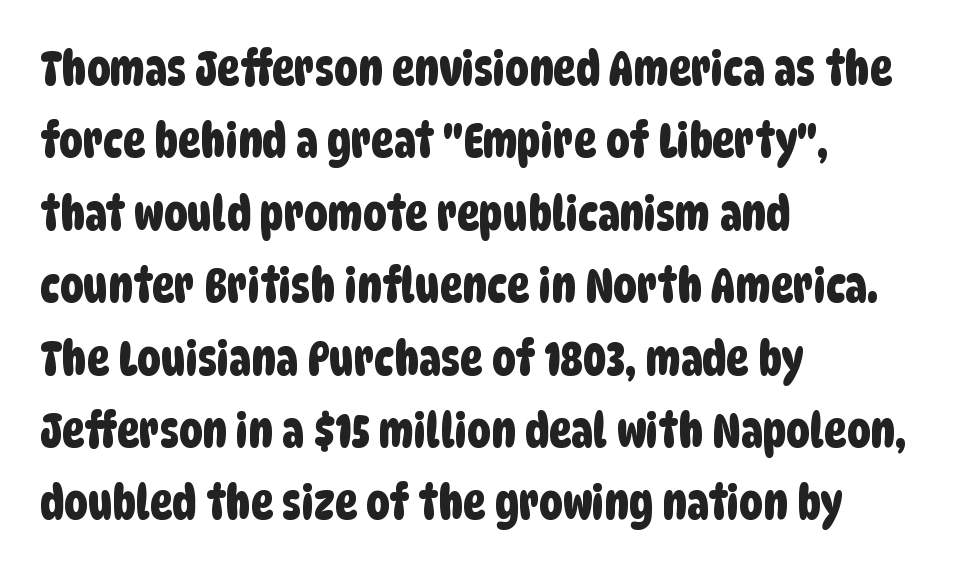
Q: Is the typeface a serif or a sans-serif typeface? A: Sans-serif.
Q: Is the text underlined? A: No.
Q: How is the paragraph aligned? A: Left-aligned.
Q: Is the spacing between letters normal or unusually wide? A: Normal.
Q: Is the spacing between lines tight, normal or loose? A: Normal.
Q: Width (condensed, normal, or wide)? A: Condensed.
Q: Stroke contrast? A: Low.
Q: x-height? A: Large.
Q: Monospaced? A: No.
